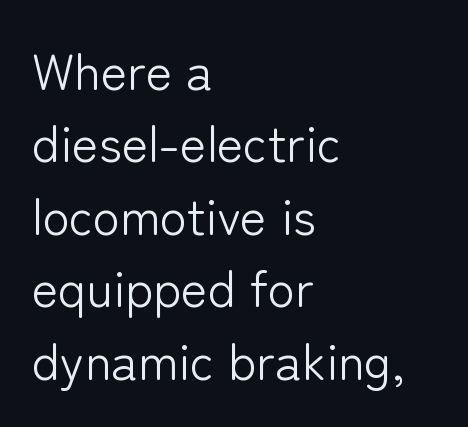
Q: Is the text bold? A: No.
Q: Is the text italic (slanted)? A: No, it is upright.
Q: Is the typeface a serif or a sans-serif typeface? A: Sans-serif.
Q: Is the text underlined? A: No.
Q: How is the paragraph aligned? A: Left-aligned.
Q: Is the spacing between letters normal or unusually wide? A: Normal.
Q: Is the spacing between lines tight, normal or loose? A: Normal.
Q: Width (condensed, normal, or wide)? A: Normal.
Q: Stroke contrast? A: Low.
Q: x-height? A: Medium.
Q: Monospaced? A: No.
